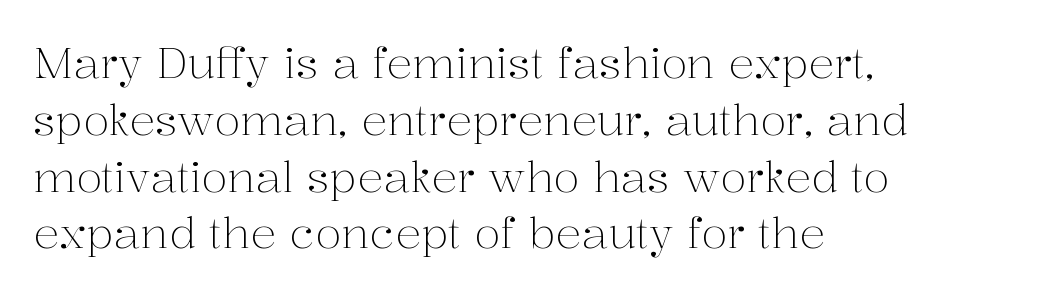
Q: Is the text bold? A: No.
Q: Is the text italic (slanted)? A: No, it is upright.
Q: Is the typeface a serif or a sans-serif typeface? A: Serif.
Q: Is the text underlined? A: No.
Q: How is the paragraph aligned? A: Left-aligned.
Q: Is the spacing between letters normal or unusually wide? A: Normal.
Q: Is the spacing between lines tight, normal or loose? A: Normal.
Q: Width (condensed, normal, or wide)? A: Normal.
Q: Stroke contrast? A: Medium.
Q: x-height? A: Medium.
Q: Monospaced? A: No.
